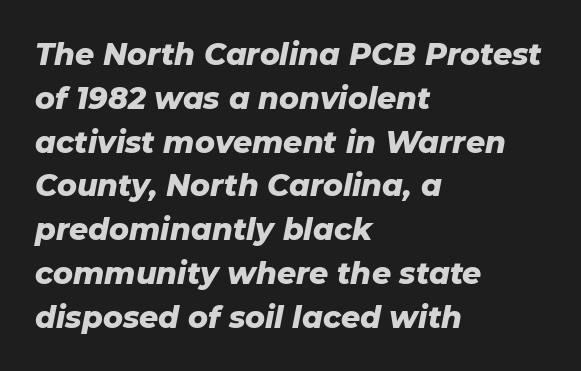
{"italic": "yes", "lean": "right", "slant_degrees": 11, "bold": "yes", "weight": "heavy", "width": "normal", "stroke_contrast": "low", "x_height": "medium", "monospaced": "no", "underline": "no", "align": "left", "line_spacing": "normal", "line_spacing_ratio": 1.46, "letter_spacing": "normal", "letter_spacing_em": 0.0, "glyph_px": 30}
